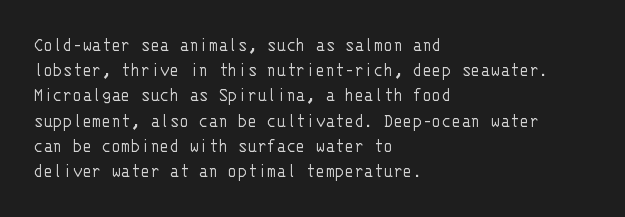
Q: Is the text bold? A: No.
Q: Is the text italic (slanted)? A: No, it is upright.
Q: Is the text underlined? A: No.
Q: How is the paragraph aligned? A: Left-aligned.
Q: Is the spacing between letters normal or unusually wide? A: Normal.
Q: Is the spacing between lines tight, normal or loose? A: Normal.
